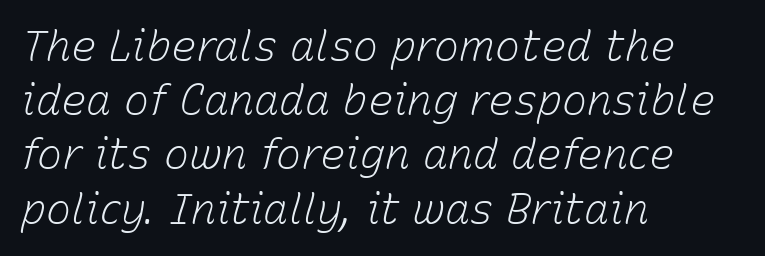
The image shows 42 px light type, italic (leaning right); set left-aligned, normal line spacing (1.29x), normal letter spacing, not underlined; low stroke contrast and a medium x-height.
